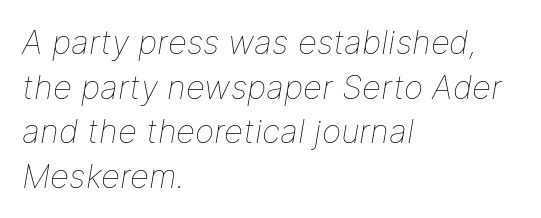
Q: Is the text bold? A: No.
Q: Is the text italic (slanted)? A: Yes, it leans right by about 9 degrees.
Q: Is the text underlined? A: No.
Q: How is the paragraph aligned? A: Left-aligned.
Q: Is the spacing between letters normal or unusually wide? A: Normal.
Q: Is the spacing between lines tight, normal or loose? A: Normal.
Q: Width (condensed, normal, or wide)? A: Normal.
Q: Stroke contrast? A: Low.
Q: x-height? A: Medium.
Q: Monospaced? A: No.
